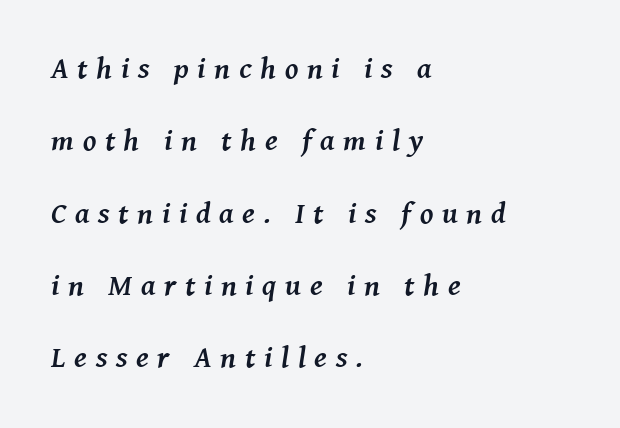
{"serif": "yes", "italic": "yes", "lean": "right", "slant_degrees": 8, "bold": "yes", "weight": "semibold", "width": "normal", "stroke_contrast": "medium", "x_height": "medium", "monospaced": "no", "underline": "no", "align": "left", "line_spacing": "loose", "line_spacing_ratio": 2.41, "letter_spacing": "wide", "letter_spacing_em": 0.29, "glyph_px": 30}
